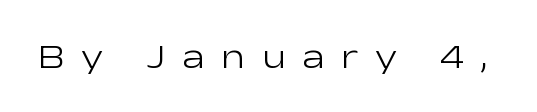
{"serif": "no", "italic": "no", "bold": "no", "weight": "light", "width": "wide", "stroke_contrast": "low", "x_height": "medium", "monospaced": "no", "underline": "no", "letter_spacing": "wide", "letter_spacing_em": 0.49, "glyph_px": 34}
